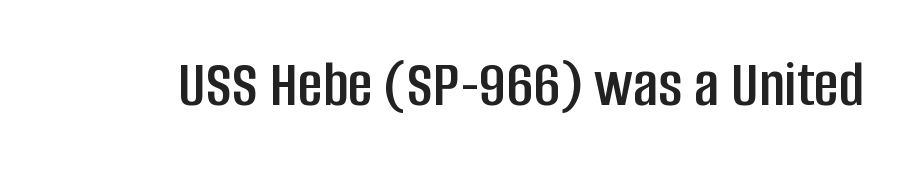
Q: Is the text italic (slanted)? A: No, it is upright.
Q: Is the typeface a serif or a sans-serif typeface? A: Sans-serif.
Q: Is the text underlined? A: No.
Q: Is the spacing between letters normal or unusually wide? A: Normal.
Q: Width (condensed, normal, or wide)? A: Condensed.
Q: Stroke contrast? A: Low.
Q: x-height? A: Large.
Q: Monospaced? A: No.
